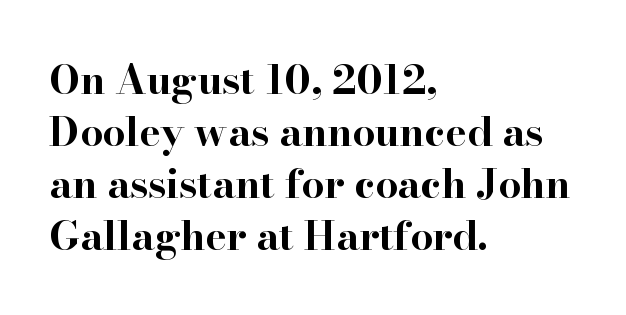
Q: Is the text bold? A: Yes.
Q: Is the text italic (slanted)? A: No, it is upright.
Q: Is the typeface a serif or a sans-serif typeface? A: Serif.
Q: Is the text underlined? A: No.
Q: How is the paragraph aligned? A: Left-aligned.
Q: Is the spacing between letters normal or unusually wide? A: Normal.
Q: Is the spacing between lines tight, normal or loose? A: Normal.
Q: Width (condensed, normal, or wide)? A: Wide.
Q: Stroke contrast? A: High.
Q: x-height? A: Small.
Q: Monospaced? A: No.
